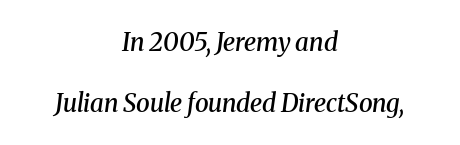
{"italic": "yes", "lean": "right", "slant_degrees": 8, "bold": "semi", "underline": "no", "align": "center", "line_spacing": "loose", "line_spacing_ratio": 2.43, "letter_spacing": "normal", "letter_spacing_em": 0.0, "glyph_px": 25}
